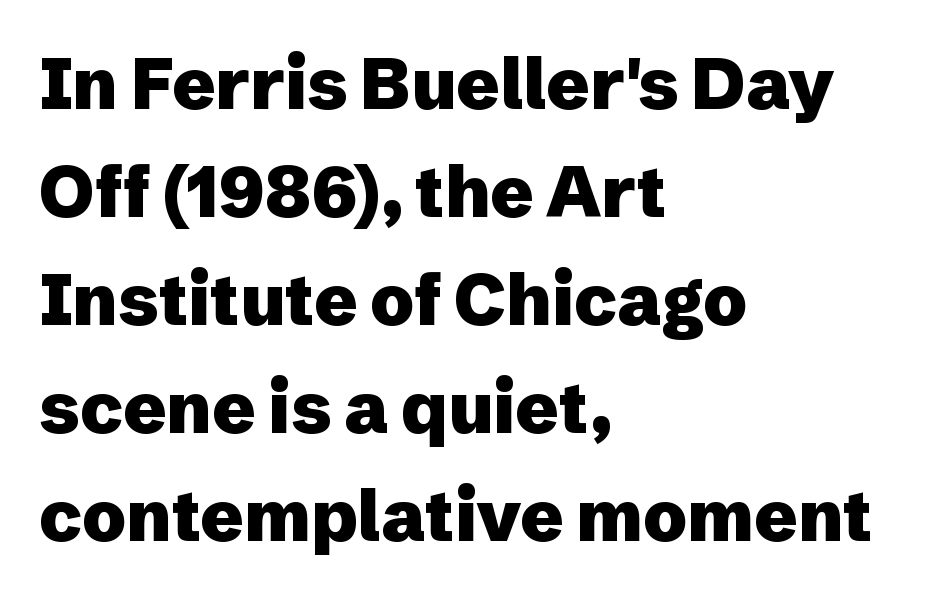
The image shows 71 px heavy sans-serif type, upright; set left-aligned, normal line spacing (1.52x), normal letter spacing, not underlined; low stroke contrast and a medium x-height.
